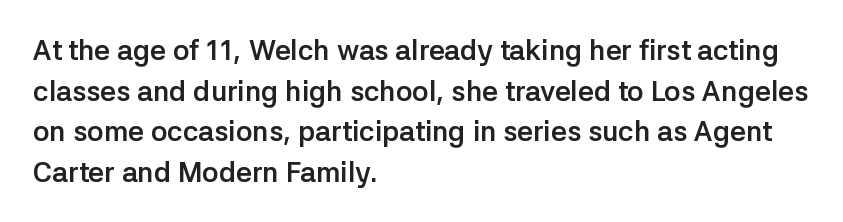
The image shows 28 px semibold sans-serif type, upright; set left-aligned, normal line spacing (1.45x), normal letter spacing, not underlined; low stroke contrast and a medium x-height.
